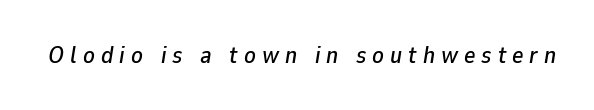
The letters are slanted; this is an italic face. The words here are not underlined. Substantial extra tracking has been applied to these lines.
